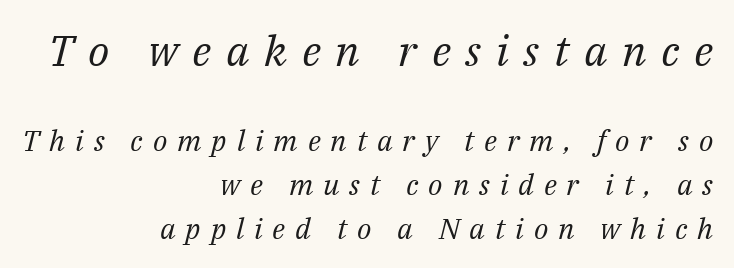
Q: Is the text bold? A: No.
Q: Is the text italic (slanted)? A: Yes, it leans right by about 14 degrees.
Q: Is the typeface a serif or a sans-serif typeface? A: Serif.
Q: Is the text underlined? A: No.
Q: How is the paragraph aligned? A: Right-aligned.
Q: Is the spacing between letters normal or unusually wide? A: Unusually wide.
Q: Is the spacing between lines tight, normal or loose? A: Normal.
Q: Which block of text is set in a larger size, the first (top) or the second (bottom)? A: The first (top) one.
Q: Width (condensed, normal, or wide)? A: Normal.
Q: Stroke contrast? A: Medium.
Q: x-height? A: Medium.
Q: Monospaced? A: No.
